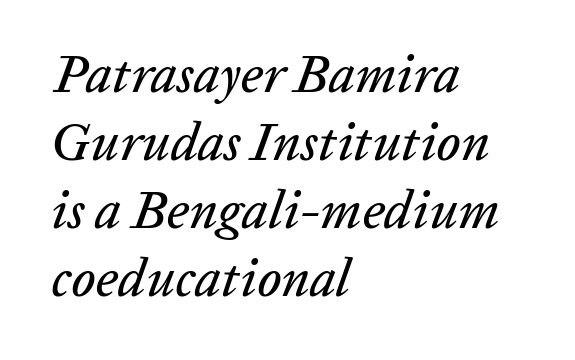
{"italic": "yes", "lean": "right", "slant_degrees": 20, "width": "normal", "stroke_contrast": "low", "x_height": "medium", "monospaced": "no", "underline": "no", "align": "left", "line_spacing": "normal", "line_spacing_ratio": 1.28, "letter_spacing": "normal", "letter_spacing_em": 0.0, "glyph_px": 53}
